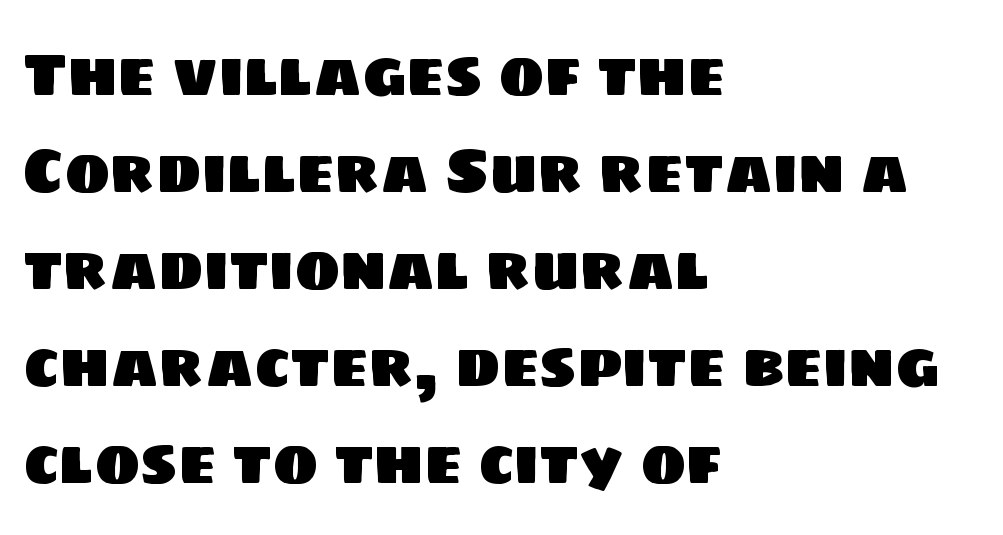
Q: Is the typeface a serif or a sans-serif typeface? A: Sans-serif.
Q: Is the text underlined? A: No.
Q: How is the paragraph aligned? A: Left-aligned.
Q: Is the spacing between letters normal or unusually wide? A: Normal.
Q: Is the spacing between lines tight, normal or loose? A: Normal.
Q: Width (condensed, normal, or wide)? A: Normal.
Q: Stroke contrast? A: Low.
Q: x-height? A: Large.
Q: Monospaced? A: No.
